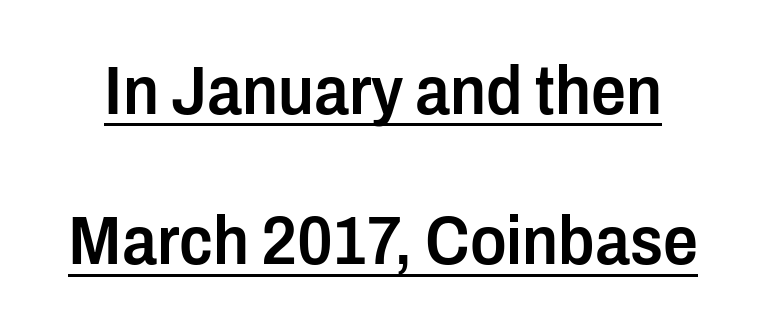
A typesetter would call this proportional, since set widths differ per character. A typesetter would label this face a sans. Is there an underline? Yes — a line sits under the letters. Style check: upright. Characters follow at the spacing the type designer built in. The passage shown is semibold, sitting just below true bold.
